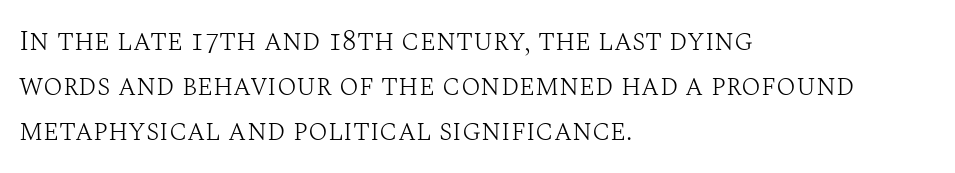
The image shows 29 px light serif type, upright; set left-aligned, normal line spacing (1.55x), normal letter spacing, not underlined; medium stroke contrast and a large x-height.
